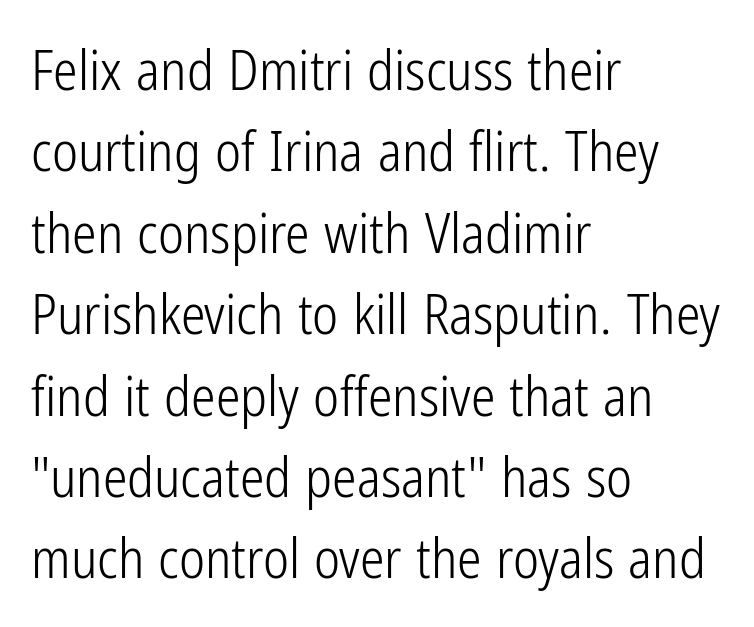
The image shows 55 px light, condensed sans-serif type, upright; set left-aligned, normal line spacing (1.48x), normal letter spacing, not underlined; low stroke contrast and a medium x-height.
